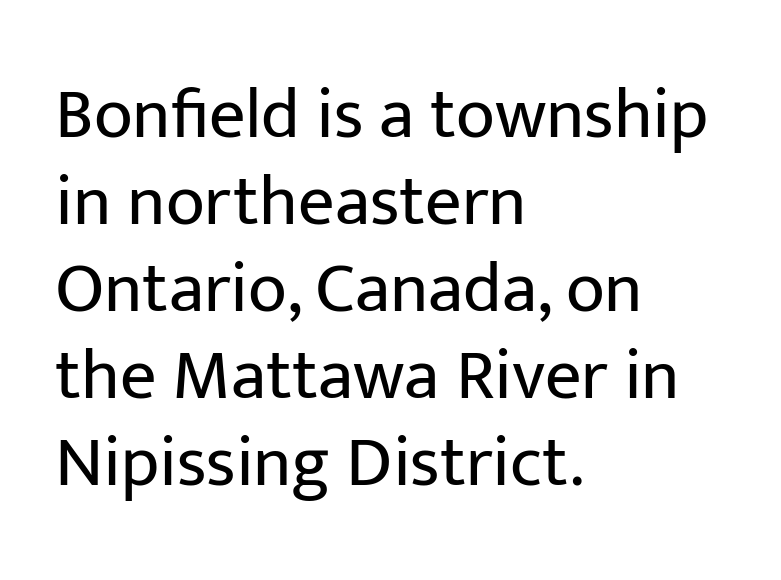
Q: Is the text bold? A: No.
Q: Is the text italic (slanted)? A: No, it is upright.
Q: Is the typeface a serif or a sans-serif typeface? A: Sans-serif.
Q: Is the text underlined? A: No.
Q: How is the paragraph aligned? A: Left-aligned.
Q: Is the spacing between letters normal or unusually wide? A: Normal.
Q: Width (condensed, normal, or wide)? A: Normal.
Q: Stroke contrast? A: Low.
Q: x-height? A: Medium.
Q: Monospaced? A: No.
